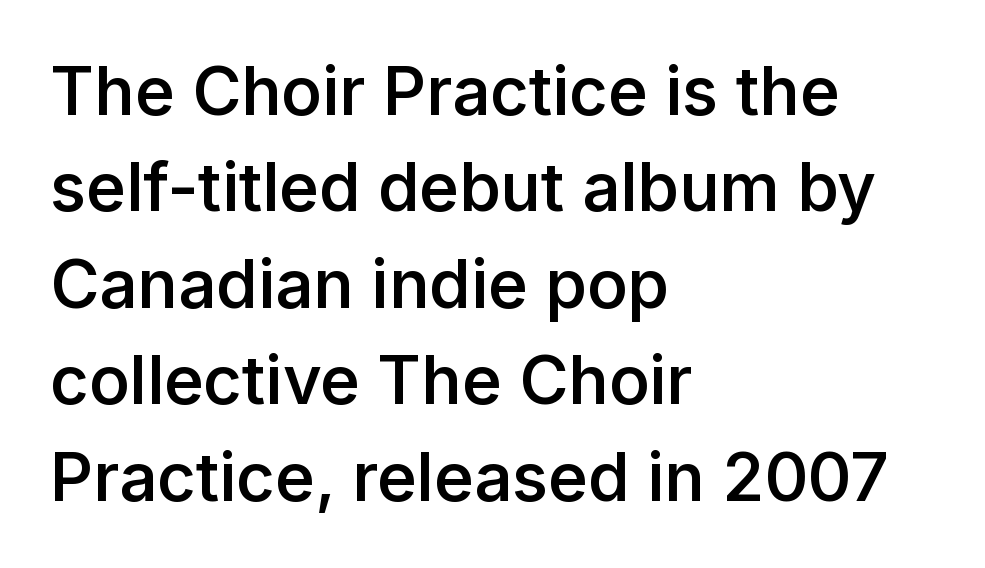
The image shows 67 px semibold sans-serif type, upright; set left-aligned, normal line spacing (1.44x), normal letter spacing, not underlined; low stroke contrast and a medium x-height.
